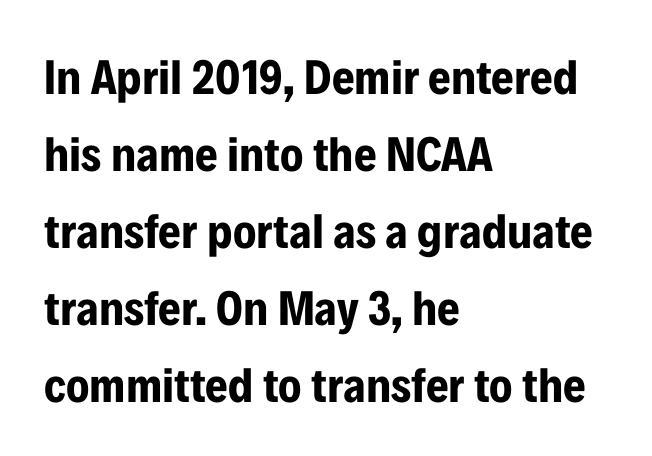
Every character sits straight up, as roman type does. The face used here is rendered with its standard letterfit. Descenders are the only things crossing below the line. Stroke terminals: plain, sans-serif. Character widths vary here, with narrow letters taking less room than wide ones. Heavy-handed strokes throughout: this text is bold.
